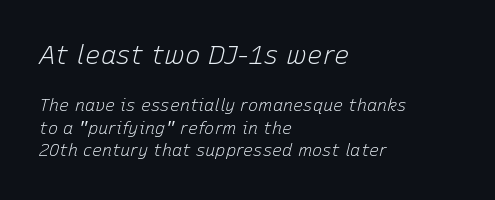
Q: Is the text bold? A: No.
Q: Is the text italic (slanted)? A: Yes, it leans right by about 15 degrees.
Q: Is the text underlined? A: No.
Q: How is the paragraph aligned? A: Left-aligned.
Q: Is the spacing between letters normal or unusually wide? A: Normal.
Q: Is the spacing between lines tight, normal or loose? A: Normal.
Q: Which block of text is set in a larger size, the first (top) or the second (bottom)? A: The first (top) one.
